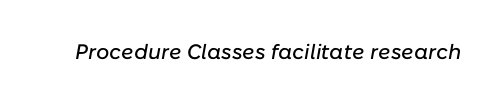
{"italic": "yes", "lean": "right", "slant_degrees": 10, "underline": "no", "letter_spacing": "normal", "letter_spacing_em": 0.0, "glyph_px": 21}
